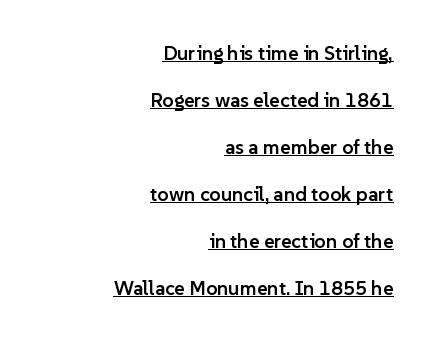
{"italic": "no", "bold": "semi", "underline": "yes", "align": "right", "line_spacing": "loose", "line_spacing_ratio": 2.35, "letter_spacing": "normal", "letter_spacing_em": 0.0, "glyph_px": 20}
